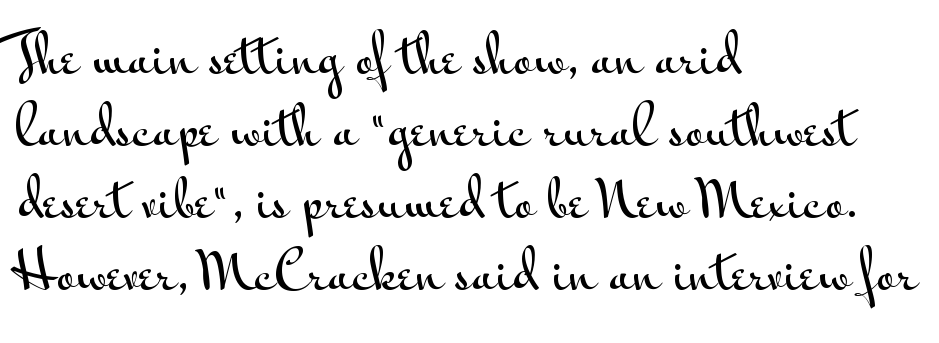
The image shows 53 px wide sans-serif type; set left-aligned, normal line spacing (1.36x), normal letter spacing, not underlined; medium stroke contrast and a small x-height.
